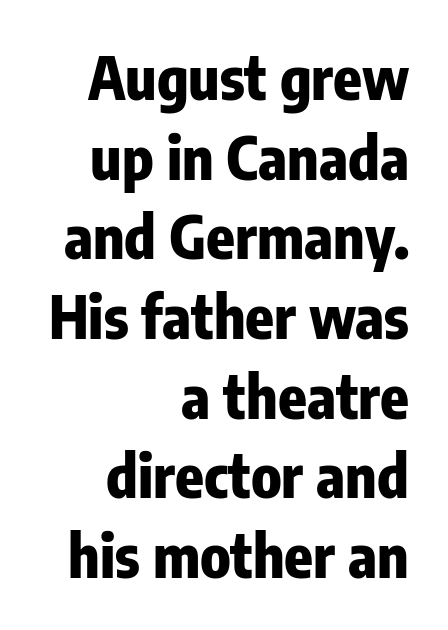
Q: Is the text bold? A: Yes.
Q: Is the text italic (slanted)? A: No, it is upright.
Q: Is the typeface a serif or a sans-serif typeface? A: Sans-serif.
Q: Is the text underlined? A: No.
Q: How is the paragraph aligned? A: Right-aligned.
Q: Is the spacing between letters normal or unusually wide? A: Normal.
Q: Is the spacing between lines tight, normal or loose? A: Normal.
Q: Width (condensed, normal, or wide)? A: Condensed.
Q: Stroke contrast? A: Low.
Q: x-height? A: Medium.
Q: Monospaced? A: No.
